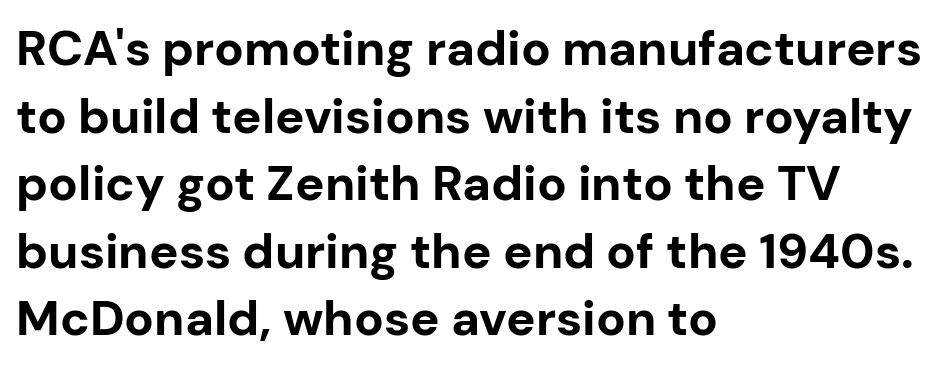
Only glyphs here, with clear space below each row. A typesetter would label this face a sans. This sample uses an upright cut, with every glyph sitting square on the baseline. Inter-character spacing is left at the font's built-in metrics.
